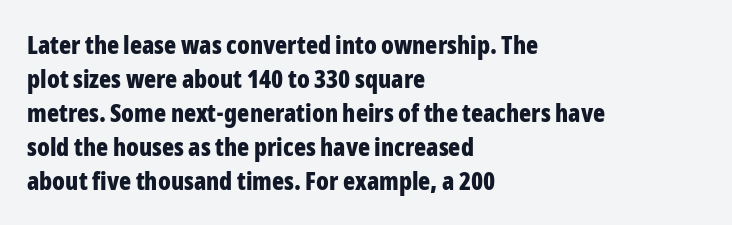
Q: Is the text bold? A: Yes.
Q: Is the text italic (slanted)? A: No, it is upright.
Q: Is the text underlined? A: No.
Q: How is the paragraph aligned? A: Left-aligned.
Q: Is the spacing between letters normal or unusually wide? A: Normal.
Q: Is the spacing between lines tight, normal or loose? A: Normal.
